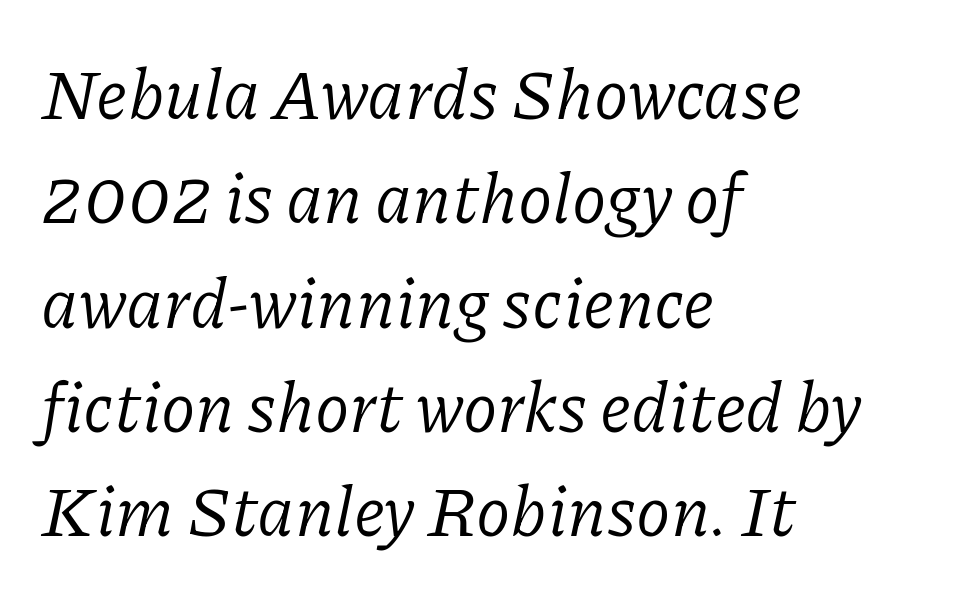
Q: Is the text bold? A: No.
Q: Is the text italic (slanted)? A: Yes, it leans right by about 11 degrees.
Q: Is the typeface a serif or a sans-serif typeface? A: Serif.
Q: Is the text underlined? A: No.
Q: How is the paragraph aligned? A: Left-aligned.
Q: Is the spacing between letters normal or unusually wide? A: Normal.
Q: Is the spacing between lines tight, normal or loose? A: Normal.
Q: Width (condensed, normal, or wide)? A: Normal.
Q: Stroke contrast? A: Low.
Q: x-height? A: Medium.
Q: Monospaced? A: No.
